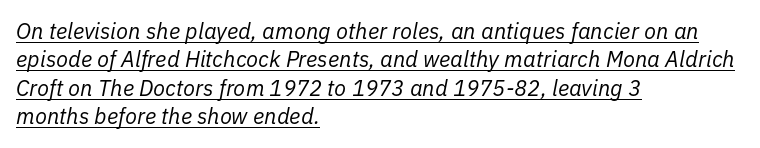
{"italic": "yes", "lean": "right", "slant_degrees": 11, "bold": "no", "underline": "yes", "align": "left", "line_spacing": "normal", "line_spacing_ratio": 1.29, "letter_spacing": "normal", "letter_spacing_em": 0.0, "glyph_px": 22}
